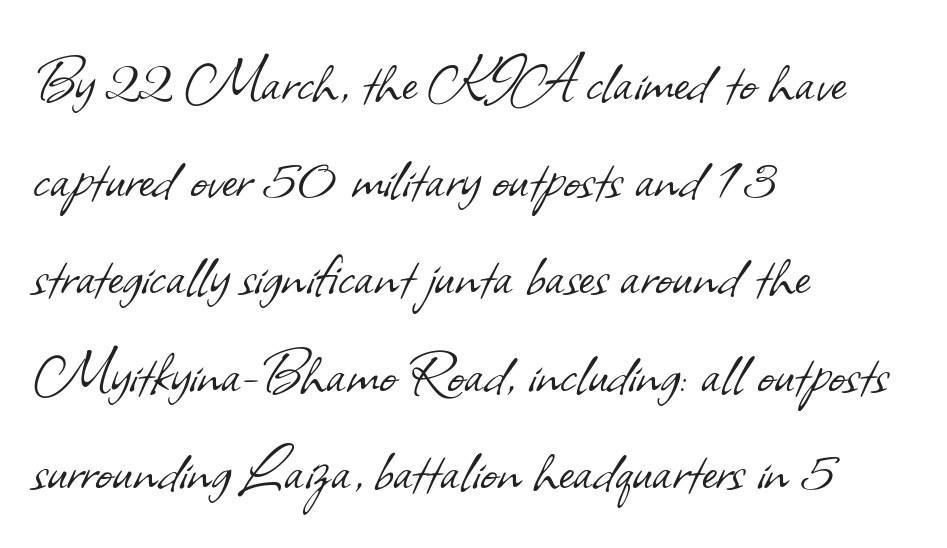
Horizontal alignment here is leftward, the default for most running prose. The type family on display is of the sans-serif kind. Do the characters align in a grid? No, the font is proportional. How would I describe the line gaps? Plain and ordinary.
